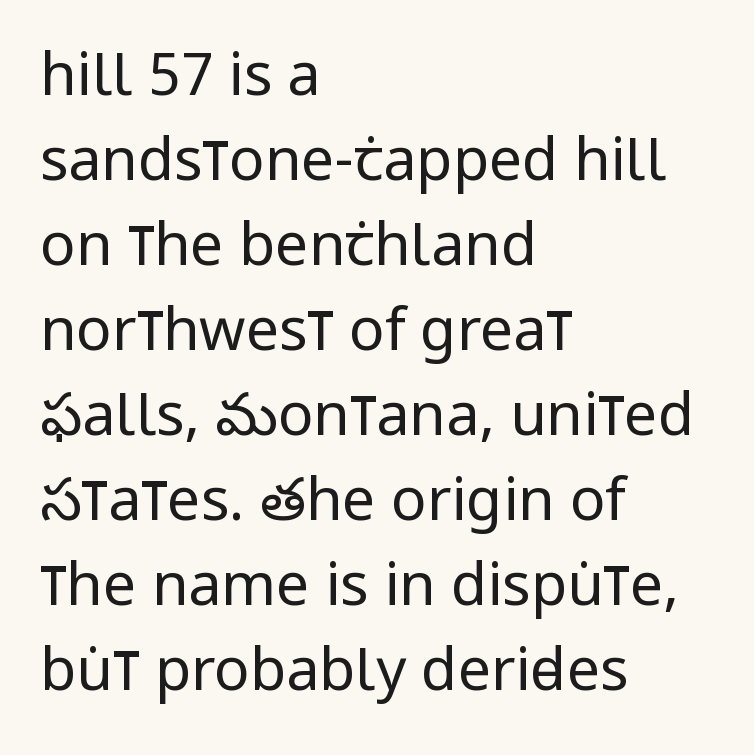
The image shows 59 px regular-weight, condensed sans-serif type, upright; set left-aligned, normal line spacing (1.44x), normal letter spacing, not underlined; low stroke contrast and a large x-height.
